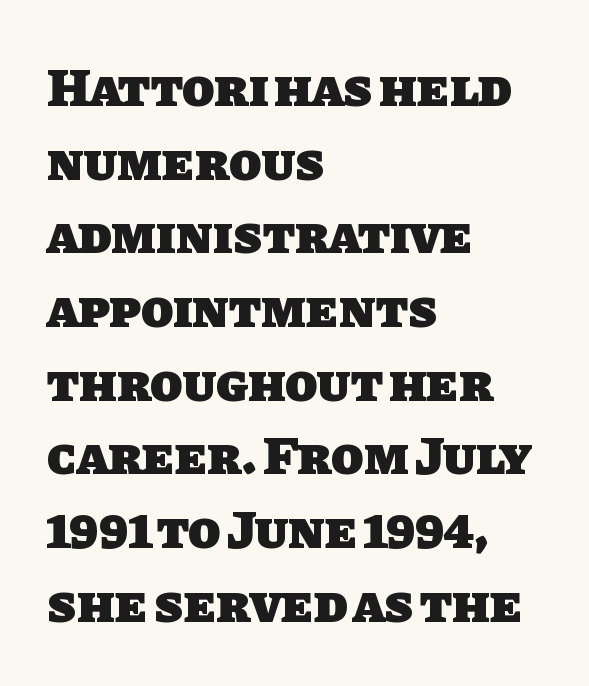
{"serif": "no", "bold": "yes", "weight": "heavy", "width": "normal", "stroke_contrast": "low", "x_height": "large", "monospaced": "no", "underline": "no", "align": "left", "line_spacing": "normal", "line_spacing_ratio": 1.39, "letter_spacing": "normal", "letter_spacing_em": 0.0, "glyph_px": 53}
